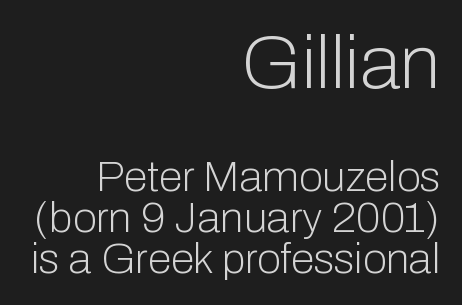
Q: Is the text bold? A: No.
Q: Is the text italic (slanted)? A: No, it is upright.
Q: Is the typeface a serif or a sans-serif typeface? A: Sans-serif.
Q: Is the text underlined? A: No.
Q: How is the paragraph aligned? A: Right-aligned.
Q: Is the spacing between letters normal or unusually wide? A: Normal.
Q: Is the spacing between lines tight, normal or loose? A: Tight.
Q: Which block of text is set in a larger size, the first (top) or the second (bottom)? A: The first (top) one.
Q: Width (condensed, normal, or wide)? A: Normal.
Q: Stroke contrast? A: Low.
Q: x-height? A: Medium.
Q: Monospaced? A: No.
